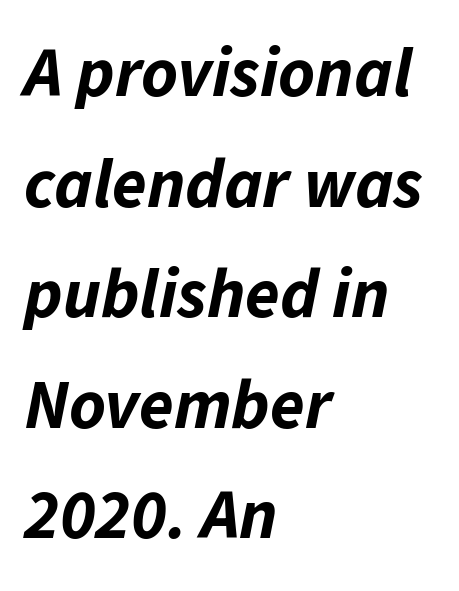
{"italic": "yes", "lean": "right", "slant_degrees": 11, "bold": "yes", "weight": "bold", "width": "normal", "stroke_contrast": "low", "x_height": "medium", "monospaced": "no", "underline": "no", "align": "left", "line_spacing": "normal", "line_spacing_ratio": 1.58, "letter_spacing": "normal", "letter_spacing_em": 0.0, "glyph_px": 70}
